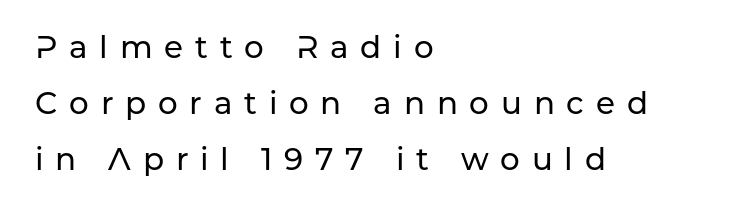
The image shows 31 px sans-serif type, upright; set left-aligned, line spacing 1.81x, unusually wide letter spacing (+0.38 em), not underlined; low stroke contrast and a medium x-height.
